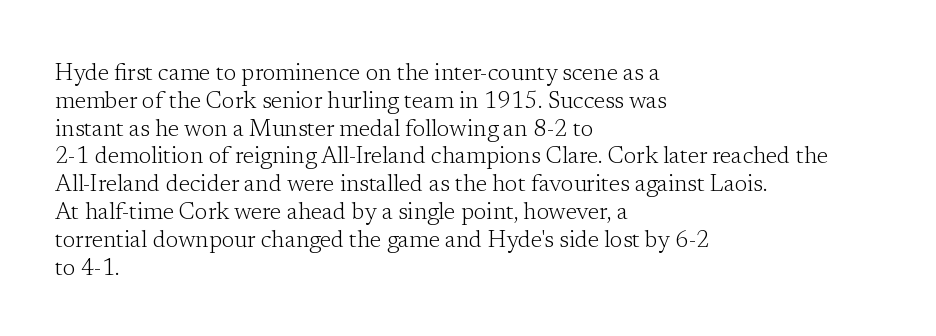
{"italic": "no", "bold": "no", "underline": "no", "align": "left", "line_spacing_ratio": 1.21, "letter_spacing": "normal", "letter_spacing_em": 0.0, "glyph_px": 23}
